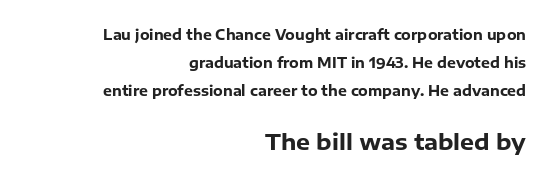
The image shows 22 px bold type, upright; set right-aligned, loose line spacing (2.0x), normal letter spacing, not underlined; the second (bottom) block is 1.57x larger.
